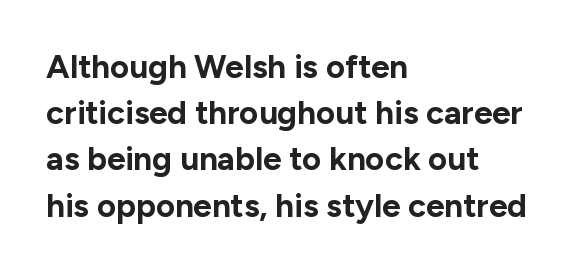
The typography opts for an upright posture over an oblique one. You can tell from the bare stems that sans-serif type was used. The glyphs are unaccompanied by any horizontal stroke below them. The rows are spaced the way most documents space them.
